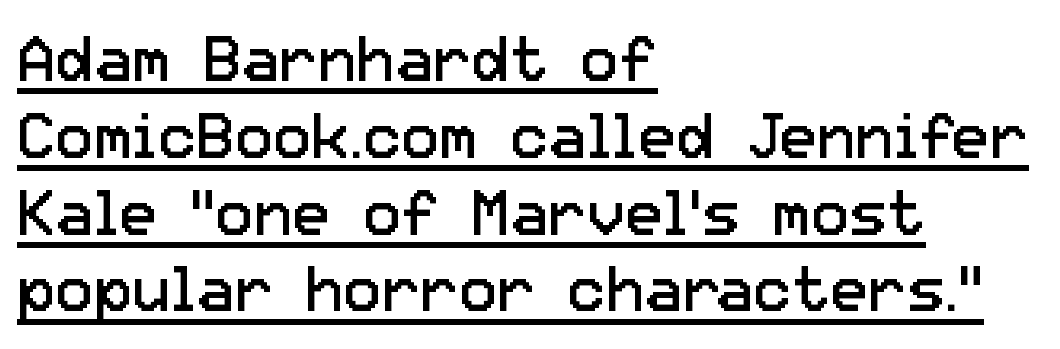
The image shows 64 px regular-weight sans-serif type, upright; set left-aligned, line spacing 1.2x, normal letter spacing, underlined; low stroke contrast and a medium x-height.
